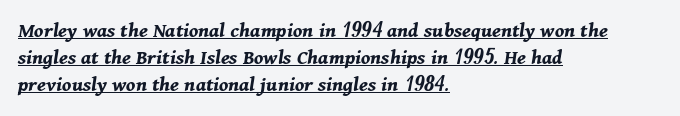
{"italic": "yes", "lean": "right", "slant_degrees": 11, "bold": "yes", "underline": "yes", "align": "left", "line_spacing_ratio": 1.22, "letter_spacing": "normal", "letter_spacing_em": 0.0, "glyph_px": 22}
